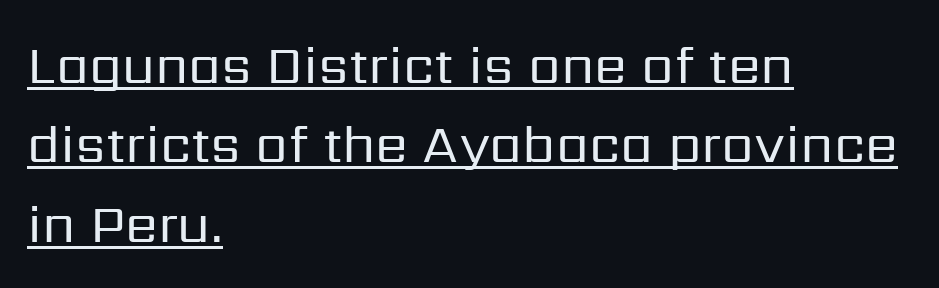
The letters carry no serifs — their stems end cleanly without finishing strokes. This sample uses plain, unmodified letter spacing. Characters remain perfectly vertical along every line. Note the varied advance widths — an 'i' is clearly narrower than an 'm'. The text block is weighted toward the left margin, trailing off unevenly rightward. Leading: standard.
